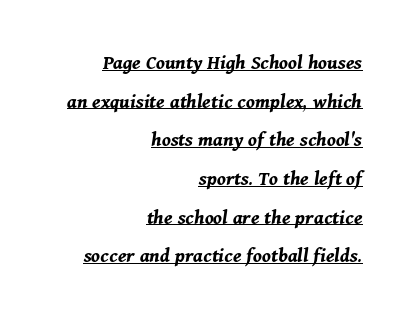
The image shows 21 px bold type, italic (leaning right); set right-aligned, line spacing 1.84x, normal letter spacing, underlined.
